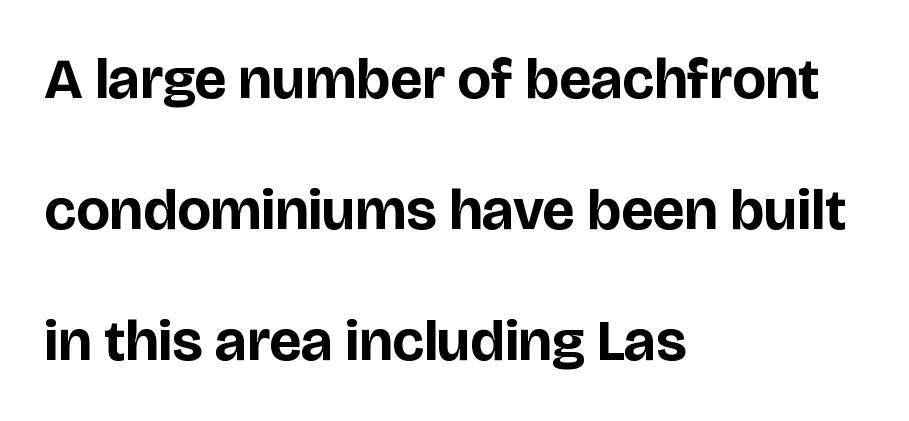
Leftover space on each line is placed entirely after the last word. Does the leading feel generous? Absolutely, it's lavish. Observe the absence of serifs on each vertical stroke in this sample. Weight check: bold — yes, fully. The rendering uses natural spacing where letterforms have individual widths.
